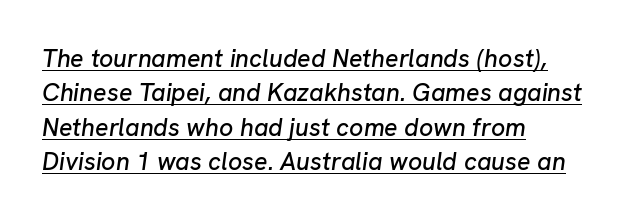
Tracking here is standard; glyphs follow each other at the usual distance. This sample is left-justified, so line endings fall wherever the words run out. These characters rest on top of a visible drawn line. Slanted lettering throughout.
